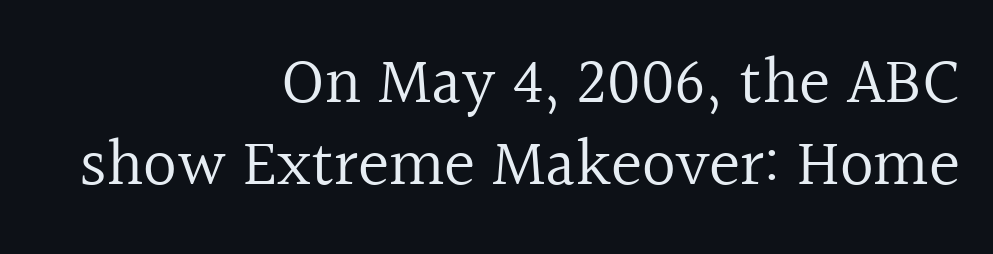
The image shows 66 px regular-weight serif type, upright; set right-aligned, normal line spacing (1.25x), normal letter spacing, not underlined; a medium x-height.
